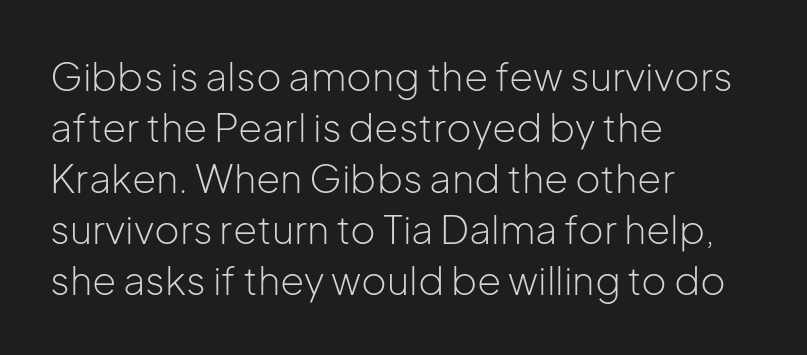
Q: Is the text bold? A: No.
Q: Is the text italic (slanted)? A: No, it is upright.
Q: Is the typeface a serif or a sans-serif typeface? A: Sans-serif.
Q: Is the text underlined? A: No.
Q: How is the paragraph aligned? A: Left-aligned.
Q: Is the spacing between letters normal or unusually wide? A: Normal.
Q: Is the spacing between lines tight, normal or loose? A: Normal.
Q: Width (condensed, normal, or wide)? A: Normal.
Q: Stroke contrast? A: Low.
Q: x-height? A: Medium.
Q: Monospaced? A: No.
